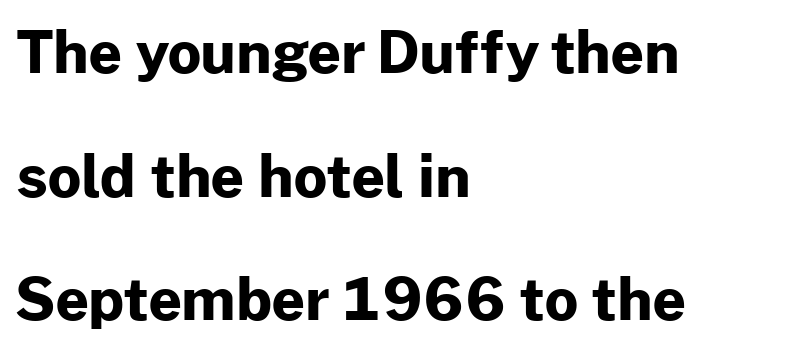
{"serif": "no", "italic": "no", "bold": "yes", "weight": "bold", "width": "normal", "stroke_contrast": "low", "x_height": "medium", "monospaced": "no", "underline": "no", "align": "left", "line_spacing": "loose", "line_spacing_ratio": 2.13, "letter_spacing": "normal", "letter_spacing_em": 0.0, "glyph_px": 58}
